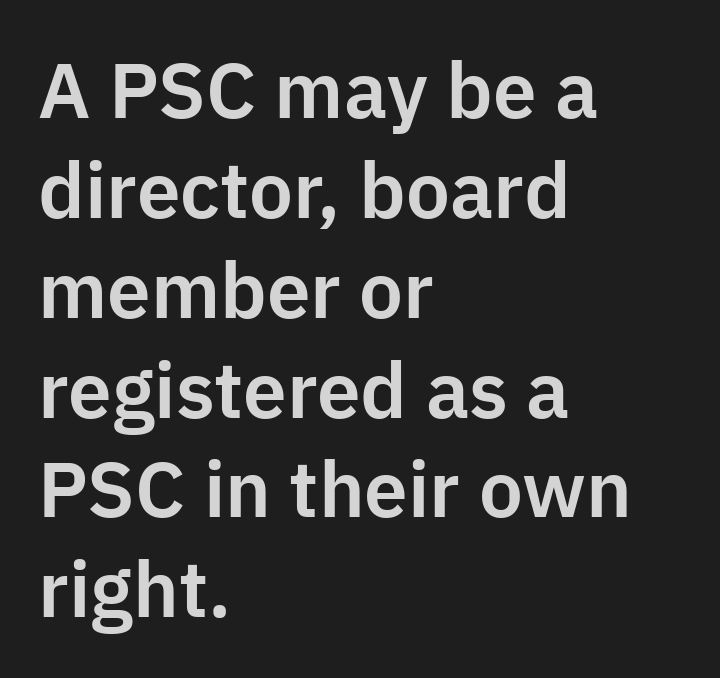
The passage shown is typeset with a sans-serif family. The setting favours the left margin, as ordinary paragraphs usually do. A typesetter would call this leading conventional body-copy spacing. It's the straight-up-and-down kind of type.
